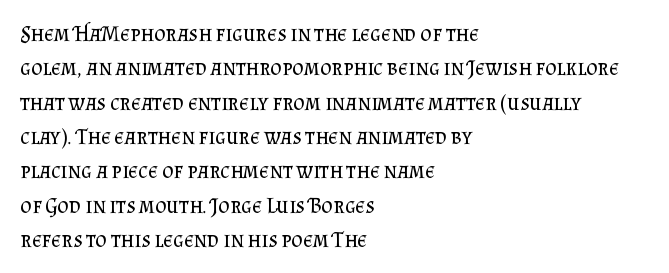
{"italic": "no", "bold": "no", "underline": "no", "align": "left", "line_spacing": "normal", "line_spacing_ratio": 1.56, "letter_spacing": "normal", "letter_spacing_em": 0.0, "glyph_px": 22}
